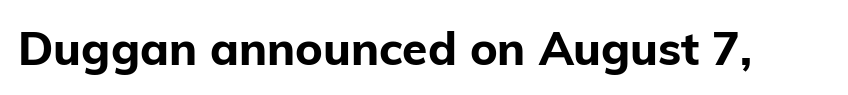
The type family on display is of the sans-serif kind. The area under the type is left untouched. Set as a true bold cut, around the 700 mark. Letter spacing: default. Each letter keeps its own natural width here, so spacing adapts to shape. A typesetter would mark this as roman, not italic.
